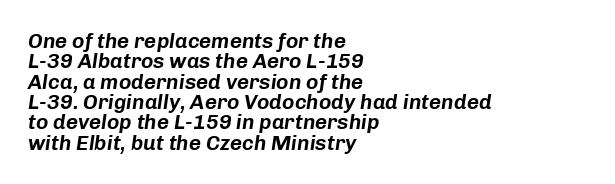
Q: Is the text italic (slanted)? A: Yes, it leans right by about 8 degrees.
Q: Is the text underlined? A: No.
Q: How is the paragraph aligned? A: Left-aligned.
Q: Is the spacing between letters normal or unusually wide? A: Normal.
Q: Is the spacing between lines tight, normal or loose? A: Tight.
